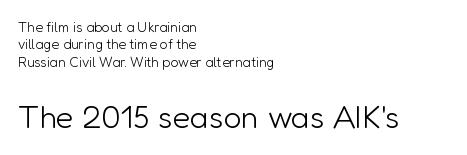
{"serif": "no", "italic": "no", "bold": "no", "weight": "light", "width": "normal", "stroke_contrast": "low", "x_height": "medium", "monospaced": "no", "underline": "no", "align": "left", "line_spacing": "normal", "line_spacing_ratio": 1.25, "letter_spacing": "normal", "letter_spacing_em": 0.0, "larger_block": "second", "size_ratio": 2.29, "glyph_px": 32}
